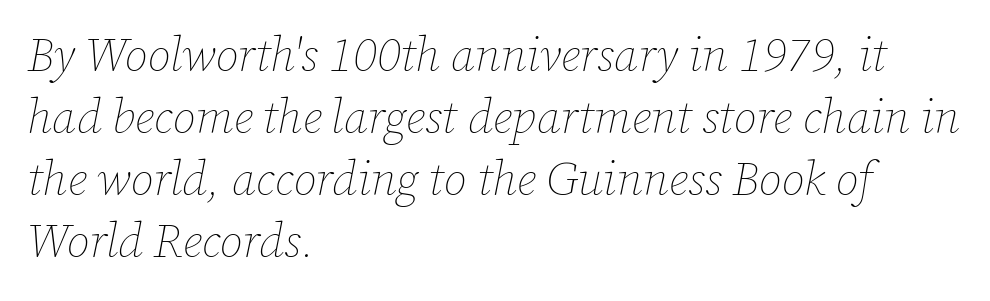
The image shows 47 px thin type, italic (leaning right); set left-aligned, normal line spacing (1.32x), normal letter spacing, not underlined; low stroke contrast and a medium x-height.
